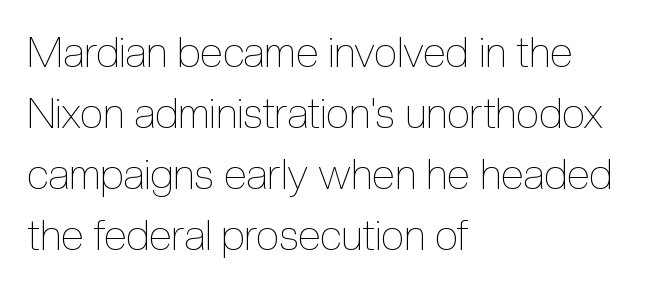
The image shows 42 px thin, condensed type, upright; set left-aligned, normal line spacing (1.45x), normal letter spacing, not underlined; a medium x-height.
